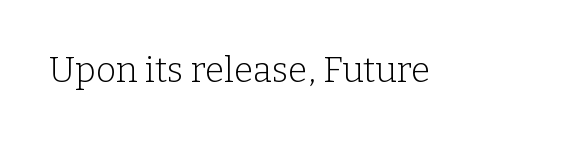
The image shows 35 px light serif type, upright; set normal letter spacing, not underlined; low stroke contrast and a medium x-height.
